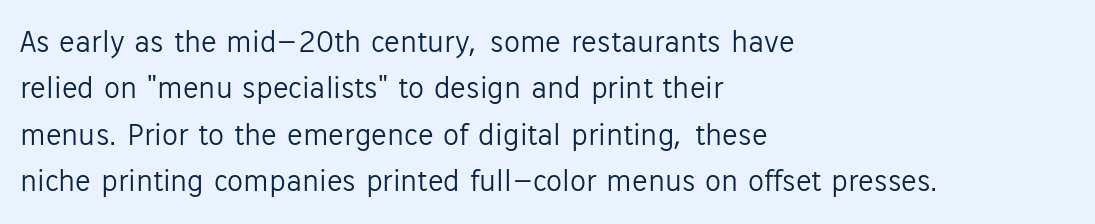
{"serif": "no", "italic": "no", "bold": "no", "weight": "light", "width": "normal", "stroke_contrast": "low", "x_height": "medium", "monospaced": "no", "underline": "no", "align": "left", "line_spacing": "normal", "line_spacing_ratio": 1.45, "letter_spacing": "normal", "letter_spacing_em": 0.0, "glyph_px": 32}
